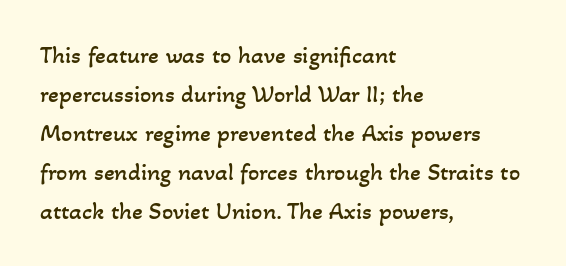
{"bold": "no", "underline": "no", "align": "left", "line_spacing": "normal", "line_spacing_ratio": 1.56, "letter_spacing": "normal", "letter_spacing_em": 0.0, "glyph_px": 25}
